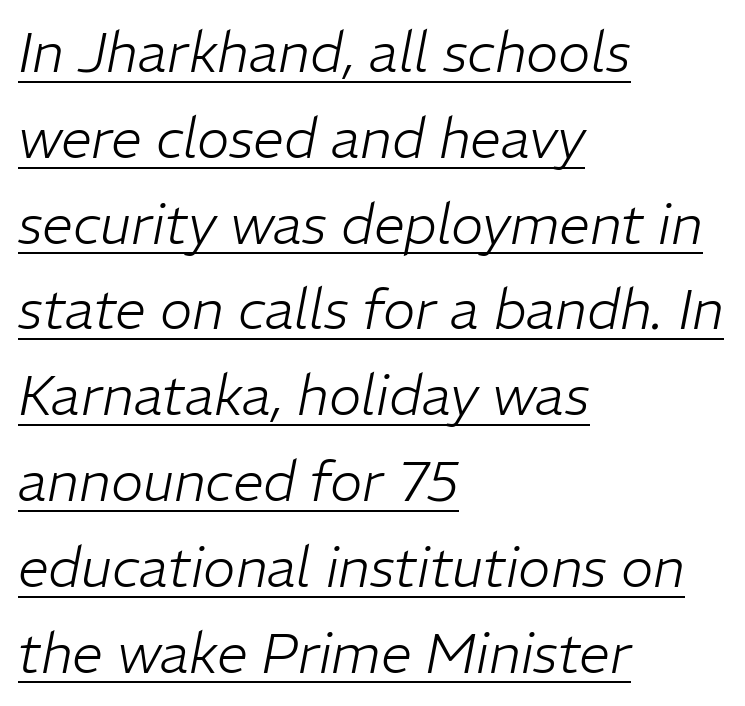
{"italic": "yes", "lean": "right", "slant_degrees": 11, "bold": "no", "weight": "light", "width": "normal", "stroke_contrast": "low", "x_height": "medium", "monospaced": "no", "underline": "yes", "align": "left", "line_spacing": "normal", "line_spacing_ratio": 1.56, "letter_spacing": "normal", "letter_spacing_em": 0.0, "glyph_px": 55}
